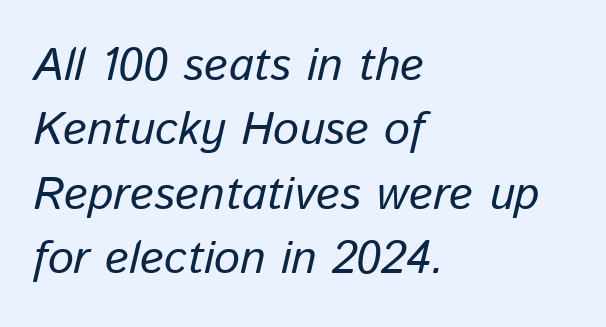
{"italic": "yes", "lean": "right", "slant_degrees": 13, "bold": "no", "weight": "regular", "width": "normal", "stroke_contrast": "low", "x_height": "medium", "monospaced": "no", "underline": "no", "align": "left", "line_spacing": "normal", "line_spacing_ratio": 1.4, "letter_spacing": "normal", "letter_spacing_em": 0.0, "glyph_px": 46}
